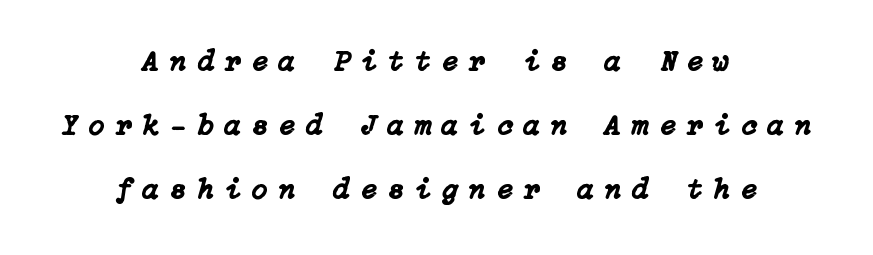
The image shows 29 px text type, italic (leaning right); set centered, loose line spacing (2.21x), unusually wide letter spacing (+0.39 em), not underlined; low stroke contrast and a medium x-height.
